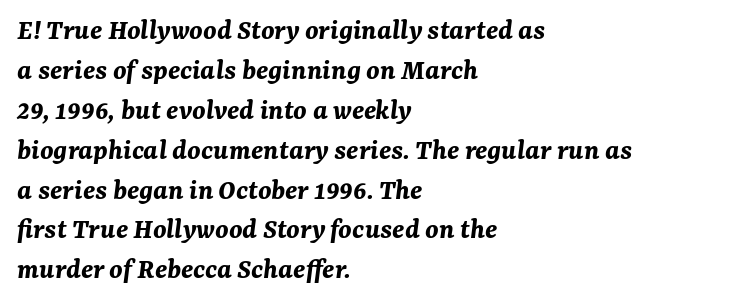
Reading down the column, the eye jumps a familiar distance to each next line. Do the characters align in a grid? No, the font is proportional. Notice how the stems are inclined rather than vertical — that's the hallmark of italics. This rendering leaves character spacing at its baseline value. Any mark beneath the type? The region is blank. Horizontally, the lines are justified to the leading edge only.
